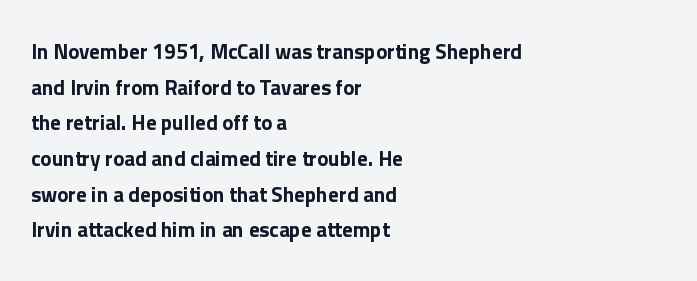
Q: Is the text italic (slanted)? A: No, it is upright.
Q: Is the text underlined? A: No.
Q: How is the paragraph aligned? A: Left-aligned.
Q: Is the spacing between letters normal or unusually wide? A: Normal.
Q: Is the spacing between lines tight, normal or loose? A: Normal.
